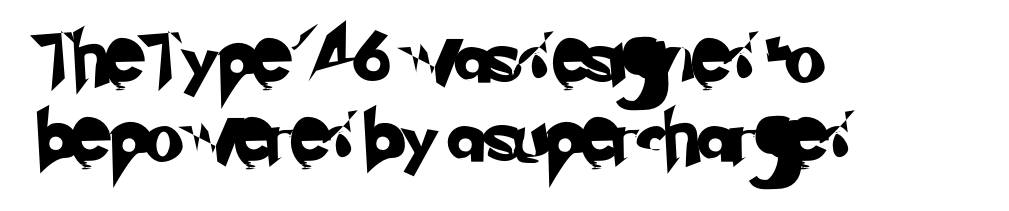
{"serif": "no", "width": "normal", "stroke_contrast": "low", "x_height": "small", "monospaced": "no", "underline": "no", "align": "left", "line_spacing": "normal", "line_spacing_ratio": 1.52, "letter_spacing": "normal", "letter_spacing_em": 0.0, "glyph_px": 52}
